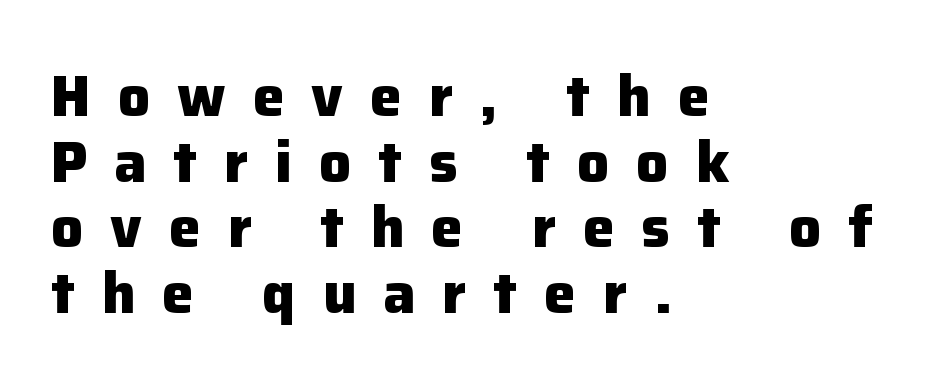
The image shows 57 px heavy sans-serif type, upright; set left-aligned, tight line spacing (1.15x), unusually wide letter spacing (+0.47 em), not underlined; low stroke contrast and a medium x-height.
